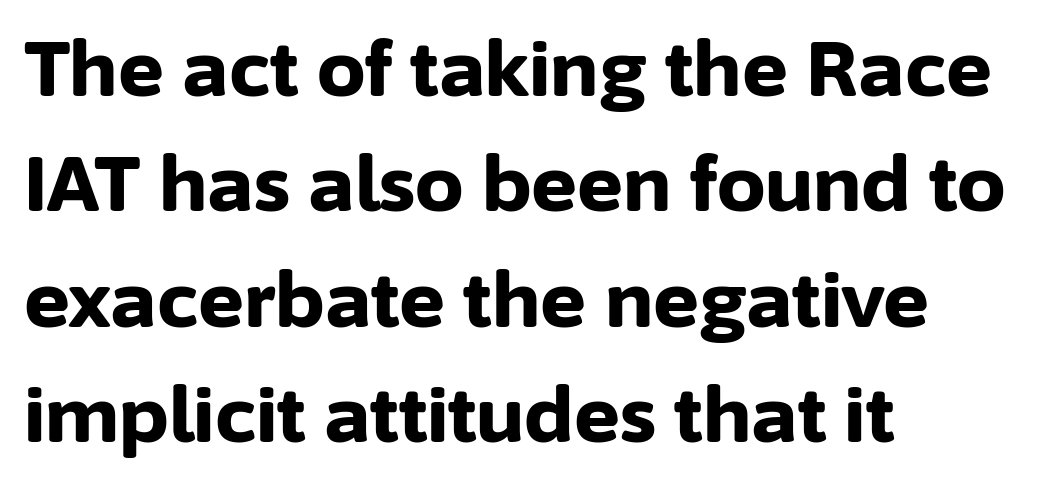
{"serif": "no", "italic": "no", "bold": "yes", "weight": "bold", "width": "normal", "stroke_contrast": "low", "x_height": "medium", "monospaced": "no", "underline": "no", "align": "left", "line_spacing": "normal", "line_spacing_ratio": 1.5, "letter_spacing": "normal", "letter_spacing_em": 0.0, "glyph_px": 77}
